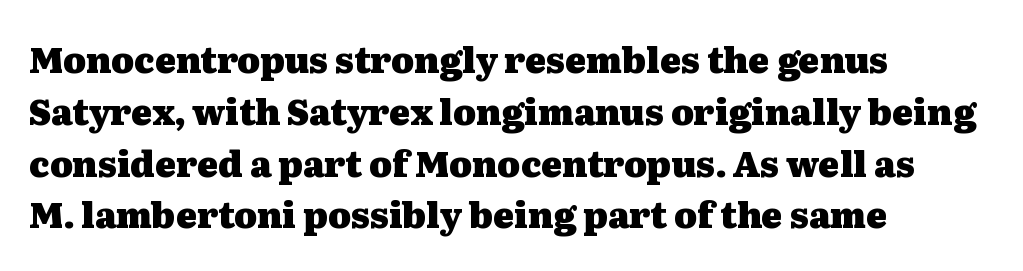
Q: Is the text bold? A: Yes.
Q: Is the text italic (slanted)? A: No, it is upright.
Q: Is the typeface a serif or a sans-serif typeface? A: Serif.
Q: Is the text underlined? A: No.
Q: How is the paragraph aligned? A: Left-aligned.
Q: Is the spacing between letters normal or unusually wide? A: Normal.
Q: Is the spacing between lines tight, normal or loose? A: Normal.
Q: Width (condensed, normal, or wide)? A: Wide.
Q: Stroke contrast? A: Medium.
Q: x-height? A: Medium.
Q: Monospaced? A: No.
